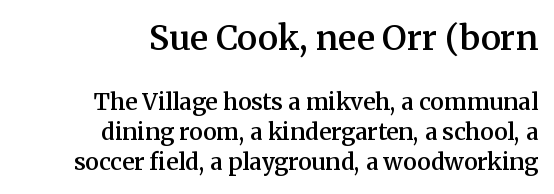
The rows are spaced the way most documents space them. The rendering keeps characters at their native spacing. The lettering holds an erect, upright posture throughout. Line endings align vertically; line beginnings do not. Think of a printed novel: that variable character pitch is what you see here. Caption: upper text group enlarged, lower text group reduced.
